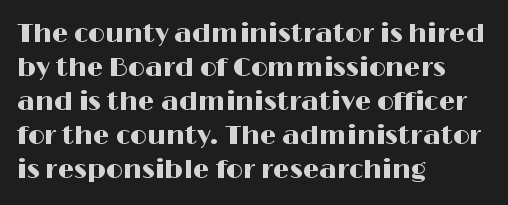
The passage is arranged the way most books set body copy — flush left. This is roman type, the default non-slanted kind. The rows are spaced the way most documents space them. The letterforms sit shoulder to shoulder at normal distance. Honestly, there is no underline to notice here at all.
